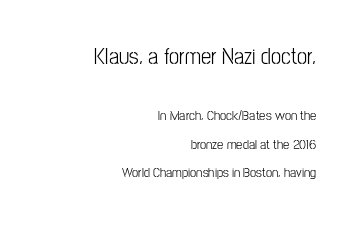
If you drew a line through each stem, it would be perfectly vertical. Character size in the leading block exceeds that of the trailing block. The typesetter chose a ragged-left arrangement here. Weight: in the light-to-regular range.
